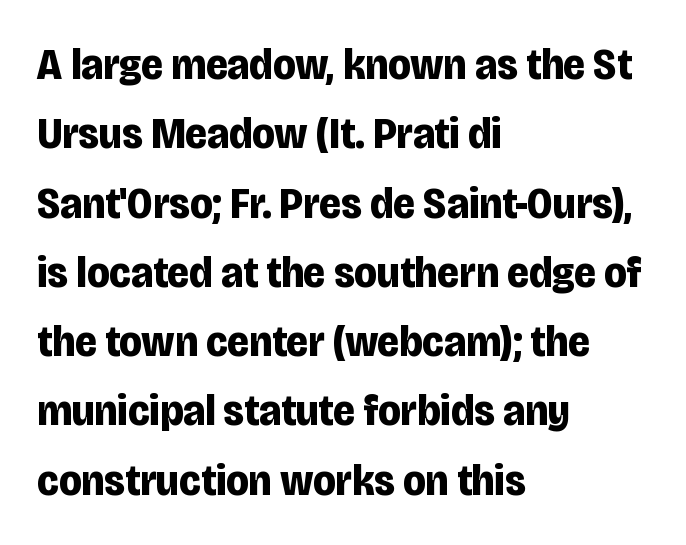
Every row of glyphs begins at an identical x-position on the left. If you drew a line through each stem, it would be perfectly vertical. Nothing sits at the stroke ends, so this counts as sans-serif. The passage shown is emphatically bold. Compared with typical paragraphs, the rows here are spaced about the same. No extra tracking has been applied to these lines.
